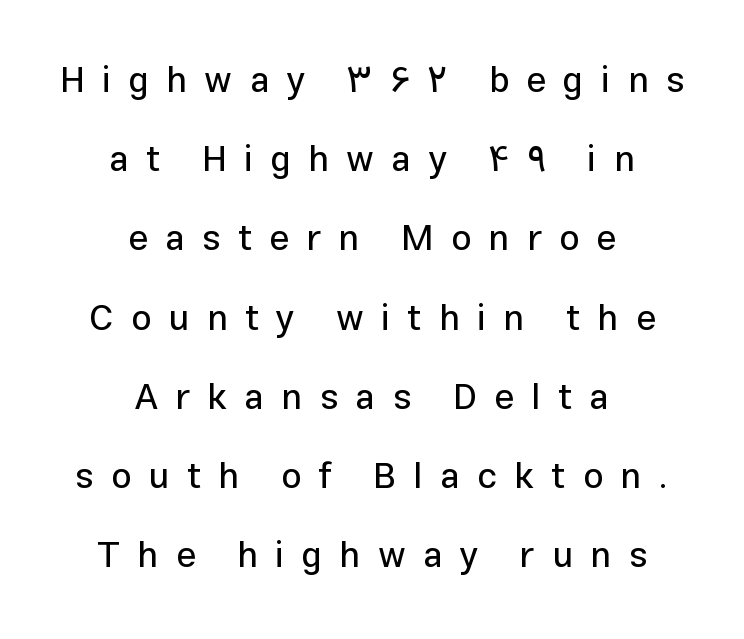
{"serif": "no", "italic": "no", "width": "normal", "stroke_contrast": "low", "x_height": "medium", "monospaced": "no", "underline": "no", "align": "center", "line_spacing": "loose", "line_spacing_ratio": 2.2, "letter_spacing": "wide", "letter_spacing_em": 0.48, "glyph_px": 36}
